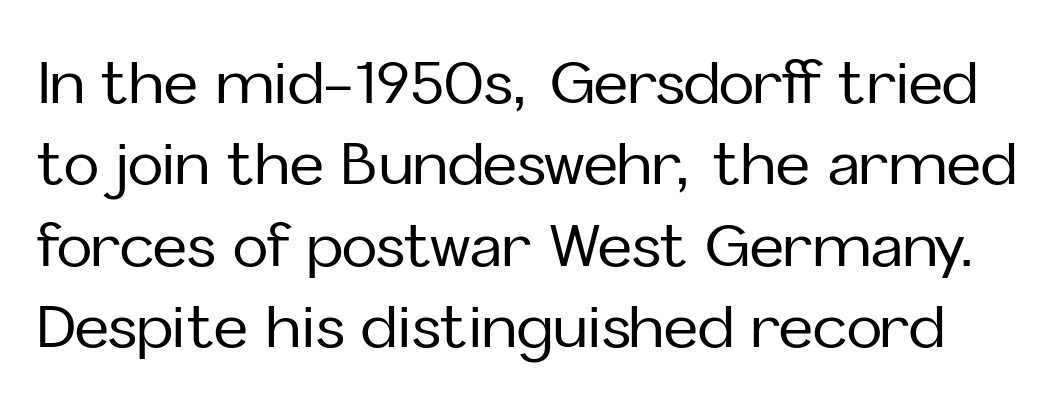
{"serif": "no", "italic": "no", "width": "normal", "stroke_contrast": "low", "x_height": "medium", "monospaced": "no", "underline": "no", "line_spacing": "normal", "line_spacing_ratio": 1.38, "letter_spacing": "normal", "letter_spacing_em": 0.0, "glyph_px": 59}
